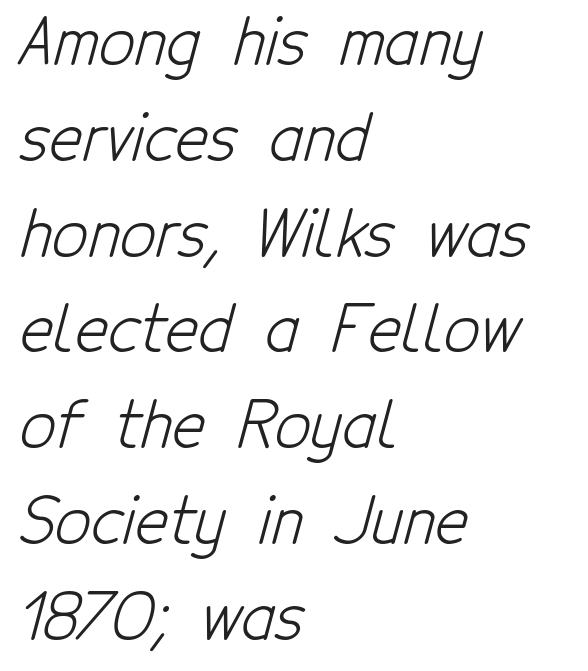
{"serif": "no", "bold": "no", "weight": "light", "width": "condensed", "stroke_contrast": "low", "x_height": "medium", "monospaced": "no", "underline": "no", "align": "left", "line_spacing": "normal", "line_spacing_ratio": 1.52, "letter_spacing": "normal", "letter_spacing_em": 0.0, "glyph_px": 63}
